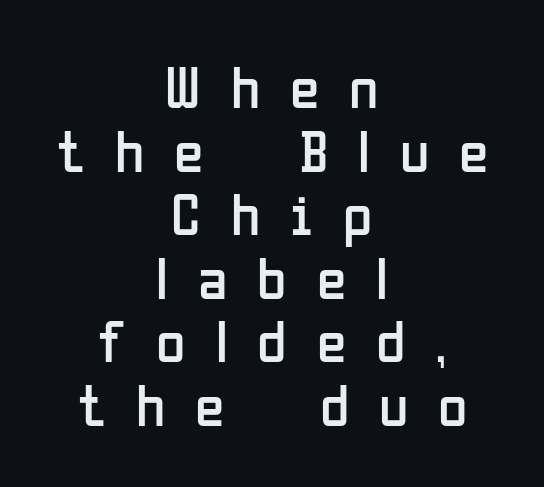
{"serif": "no", "italic": "no", "bold": "no", "weight": "regular", "width": "condensed", "stroke_contrast": "low", "x_height": "medium", "monospaced": "no", "underline": "no", "align": "center", "line_spacing": "tight", "line_spacing_ratio": 1.06, "letter_spacing": "wide", "letter_spacing_em": 0.5, "glyph_px": 60}
